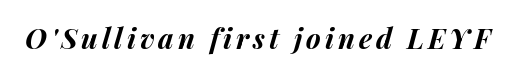
The image shows 28 px bold type, italic (leaning right); set not underlined; medium stroke contrast and a medium x-height.
